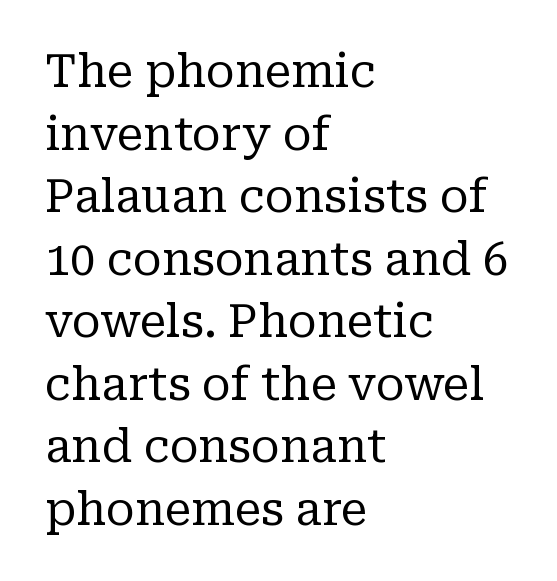
Stems and bowls with no extra thickness — not bold. Normally led — the rows are evenly, conventionally spaced. Plain, unruled lines of type. Characters remain perfectly vertical along every line. Alignment: flush left. In terms of letterspacing, this is plain default setting.
